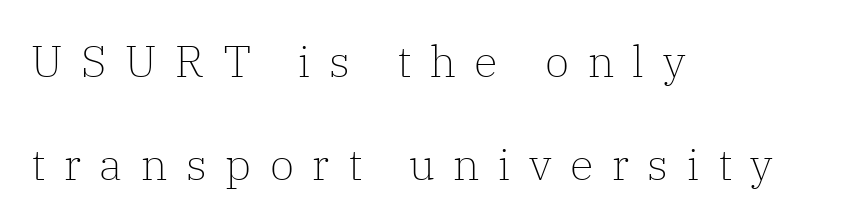
Left-aligned paragraph, ragged on the right. These lines are rendered in a variable-pitch font. How would I describe the line gaps? Wide and relaxed. Weight: in the light-to-regular range. Characters follow at a spacing far wider than the type designer built in.
